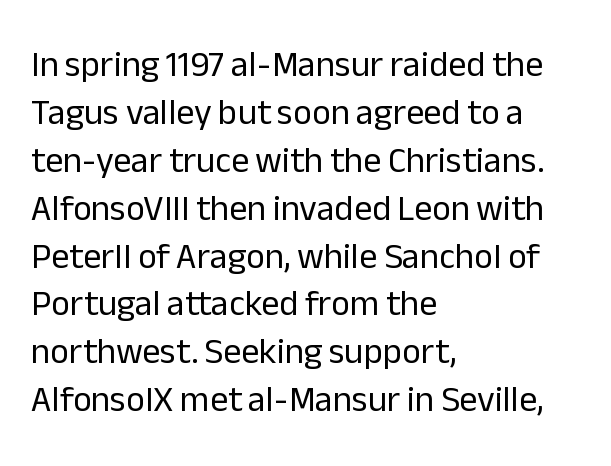
The image shows 36 px regular-weight sans-serif type, upright; set left-aligned, normal line spacing (1.33x), normal letter spacing, not underlined; low stroke contrast and a medium x-height.
